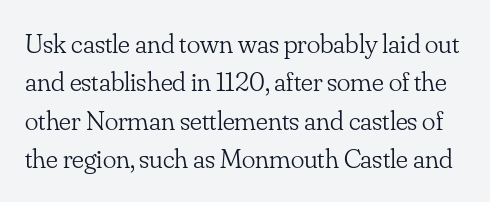
{"serif": "yes", "italic": "no", "bold": "no", "weight": "light", "width": "normal", "stroke_contrast": "low", "x_height": "small", "monospaced": "no", "underline": "no", "line_spacing": "normal", "line_spacing_ratio": 1.37, "letter_spacing": "normal", "letter_spacing_em": 0.0, "glyph_px": 28}
